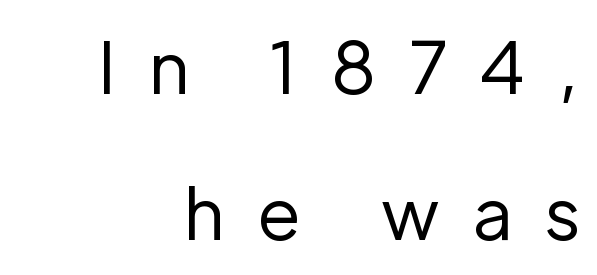
The image shows 71 px regular-weight sans-serif type, upright; set loose line spacing (2.06x), unusually wide letter spacing (+0.45 em), not underlined; low stroke contrast and a medium x-height.
